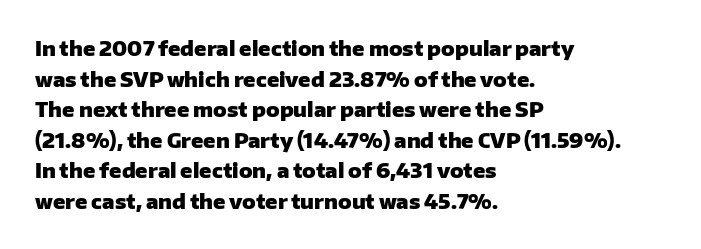
Underlining? Definitely not there. The paragraph has a hard left edge and a soft right edge. A typesetter would mark this as roman, not italic. What weight is shown? A full bold with thick strokes.
